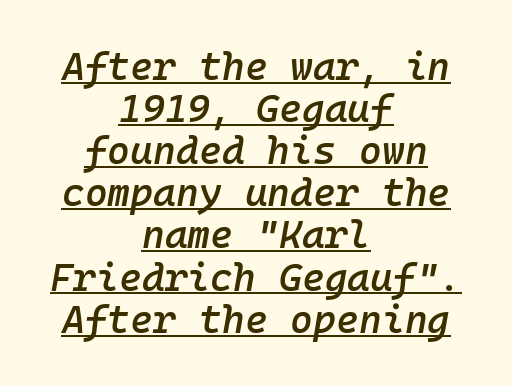
Q: Is the text bold? A: Semi-bold.
Q: Is the text italic (slanted)? A: Yes, it leans right by about 10 degrees.
Q: Is the text underlined? A: Yes.
Q: How is the paragraph aligned? A: Centered.
Q: Is the spacing between letters normal or unusually wide? A: Normal.
Q: Is the spacing between lines tight, normal or loose? A: Tight.
Q: Width (condensed, normal, or wide)? A: Normal.
Q: Stroke contrast? A: Low.
Q: x-height? A: Medium.
Q: Monospaced? A: Yes.
